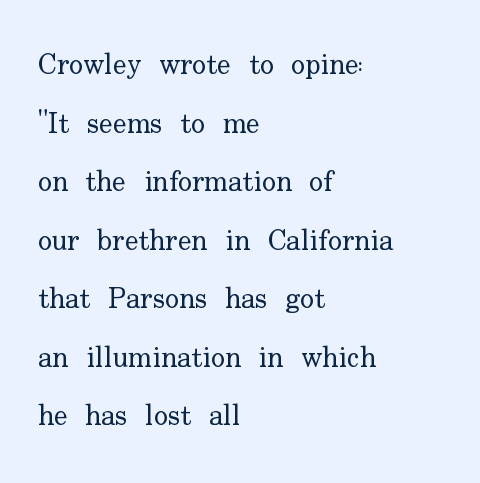
{"serif": "yes", "italic": "no", "bold": "no", "weight": "regular", "width": "normal", "stroke_contrast": "low", "x_height": "small", "monospaced": "no", "underline": "no", "align": "left", "line_spacing": "loose", "line_spacing_ratio": 2.02, "letter_spacing": "normal", "letter_spacing_em": 0.0, "glyph_px": 29}
